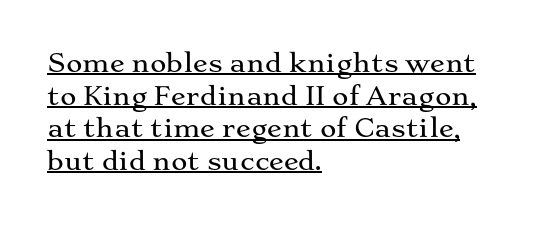
{"italic": "no", "underline": "yes", "align": "left", "line_spacing": "normal", "line_spacing_ratio": 1.31, "letter_spacing": "normal", "letter_spacing_em": 0.0, "glyph_px": 25}
